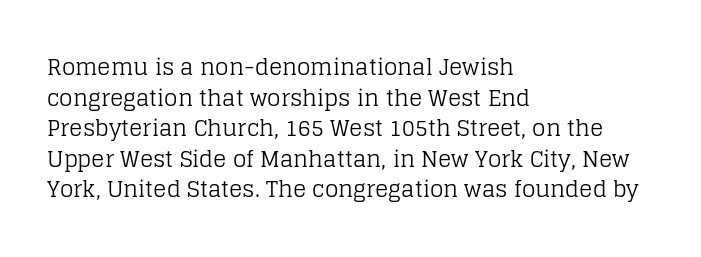
Q: Is the text bold? A: No.
Q: Is the text italic (slanted)? A: No, it is upright.
Q: Is the text underlined? A: No.
Q: How is the paragraph aligned? A: Left-aligned.
Q: Is the spacing between letters normal or unusually wide? A: Normal.
Q: Is the spacing between lines tight, normal or loose? A: Normal.
